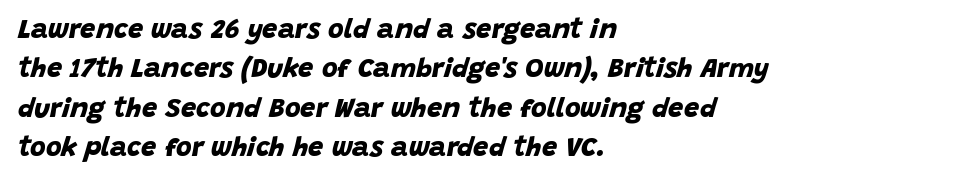
{"bold": "yes", "underline": "no", "align": "left", "line_spacing": "normal", "line_spacing_ratio": 1.46, "letter_spacing": "normal", "letter_spacing_em": 0.0, "glyph_px": 27}
